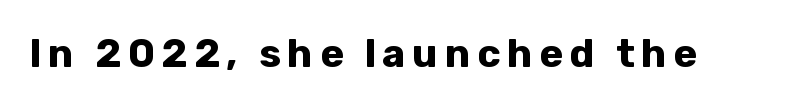
{"serif": "no", "italic": "no", "bold": "yes", "weight": "bold", "width": "normal", "stroke_contrast": "low", "x_height": "medium", "monospaced": "no", "underline": "no", "glyph_px": 40}
